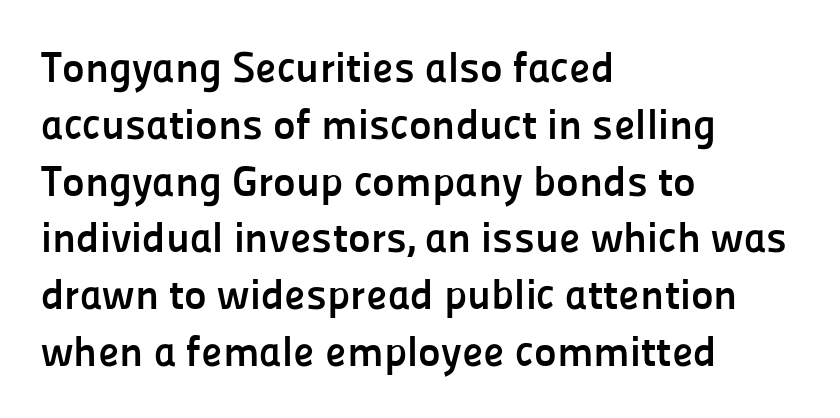
Note: no serifs on the glyphs. Horizontally, the lines are justified to the leading edge only. This sample has the flowing, uneven cadence of proportional lettering. Each new line begins a customary step beneath the previous one. Summary of weight: heavy, a full bold.
